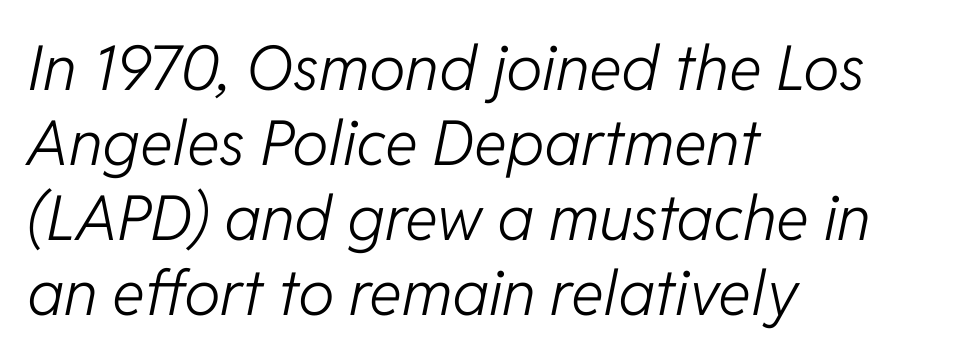
{"italic": "yes", "lean": "right", "slant_degrees": 11, "bold": "no", "weight": "light", "width": "normal", "stroke_contrast": "low", "x_height": "medium", "monospaced": "no", "underline": "no", "align": "left", "line_spacing_ratio": 1.21, "letter_spacing": "normal", "letter_spacing_em": 0.0, "glyph_px": 62}
